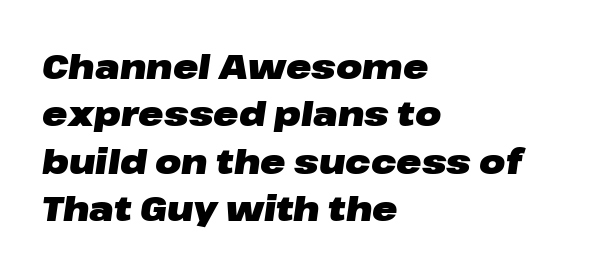
Yep, that's italic — everything's leaning. The passage shown is typed in a proportional face where columns would drift. The text block is weighted toward the left margin, trailing off unevenly rightward. The typesetting leans heavy: a genuine bold. The rows are spaced the way most documents space them. The rendering keeps characters at their native spacing.
